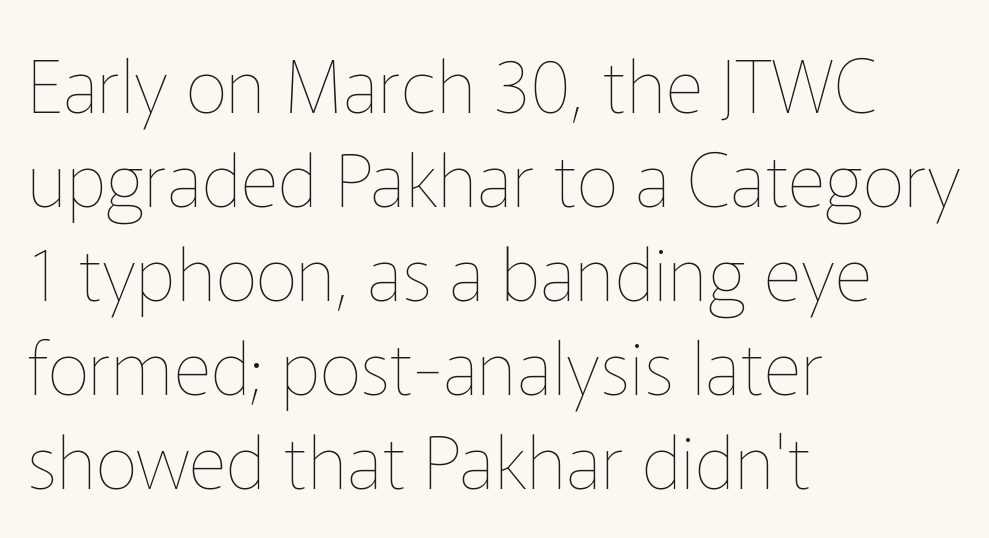
Q: Is the text bold? A: No.
Q: Is the text italic (slanted)? A: No, it is upright.
Q: Is the text underlined? A: No.
Q: How is the paragraph aligned? A: Left-aligned.
Q: Is the spacing between letters normal or unusually wide? A: Normal.
Q: Is the spacing between lines tight, normal or loose? A: Normal.
Q: Width (condensed, normal, or wide)? A: Normal.
Q: Stroke contrast? A: Low.
Q: x-height? A: Medium.
Q: Monospaced? A: No.
